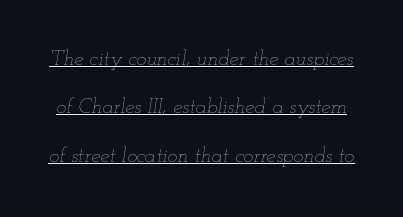
The image shows 21 px text type, italic (leaning right); set loose line spacing (2.3x), normal letter spacing, underlined.
